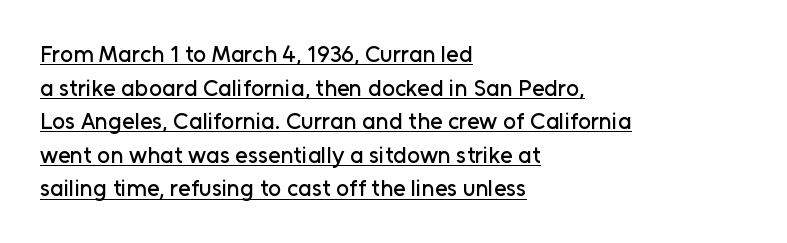
Q: Is the text italic (slanted)? A: No, it is upright.
Q: Is the text underlined? A: Yes.
Q: How is the paragraph aligned? A: Left-aligned.
Q: Is the spacing between letters normal or unusually wide? A: Normal.
Q: Is the spacing between lines tight, normal or loose? A: Normal.
